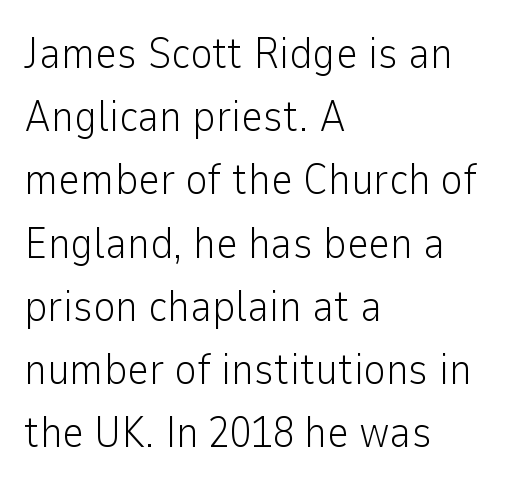
One glance says typical: line gaps are just what's usual. The typesetting does not lean heavy: it is not bold. The setting favours the left margin, as ordinary paragraphs usually do. The horizontal fit of the characters is conventional and even. The letters stand upright; this is a roman face. Each row of text sits above clean, open space.
